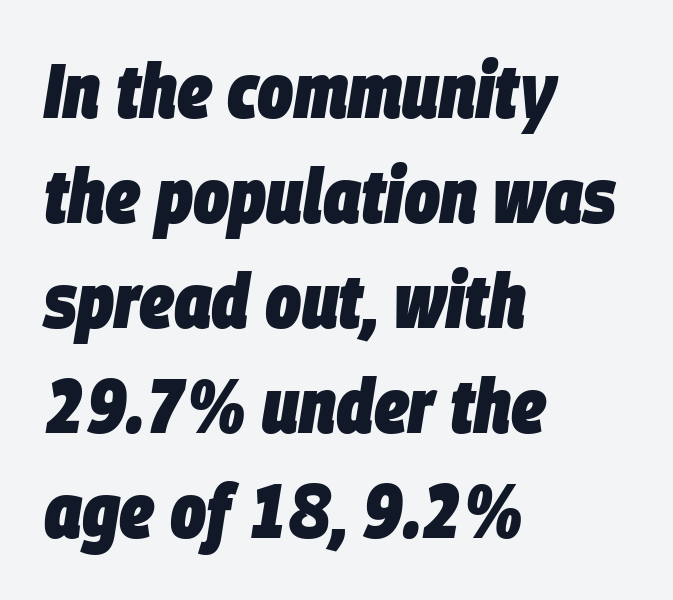
{"italic": "yes", "lean": "right", "slant_degrees": 9, "bold": "yes", "weight": "heavy", "width": "condensed", "stroke_contrast": "low", "x_height": "large", "monospaced": "no", "underline": "no", "align": "left", "line_spacing": "normal", "line_spacing_ratio": 1.38, "letter_spacing": "normal", "letter_spacing_em": 0.0, "glyph_px": 76}
